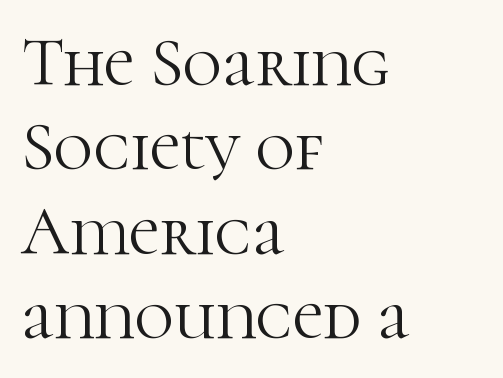
Q: Is the text bold? A: No.
Q: Is the text italic (slanted)? A: No, it is upright.
Q: Is the typeface a serif or a sans-serif typeface? A: Serif.
Q: Is the text underlined? A: No.
Q: How is the paragraph aligned? A: Left-aligned.
Q: Is the spacing between letters normal or unusually wide? A: Normal.
Q: Width (condensed, normal, or wide)? A: Normal.
Q: Stroke contrast? A: High.
Q: x-height? A: Medium.
Q: Monospaced? A: No.
